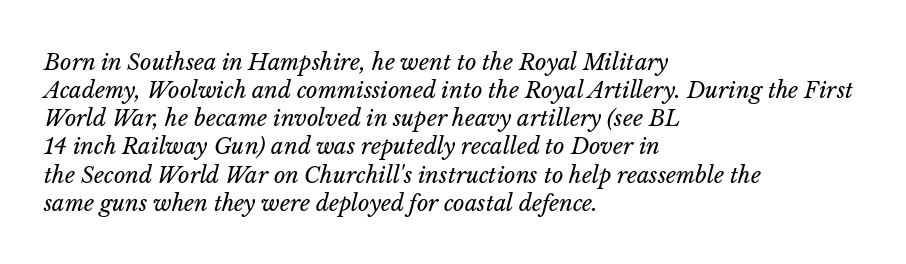
The image shows 22 px text type, italic (leaning right); set left-aligned, normal line spacing (1.28x), normal letter spacing, not underlined.
